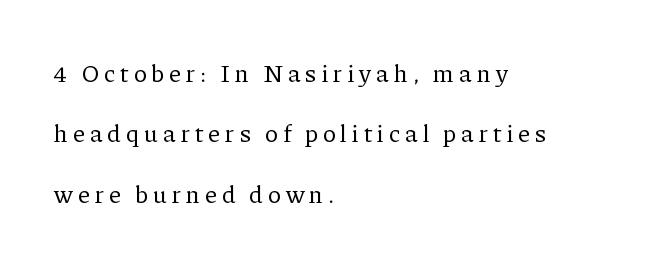
The image shows 25 px text type, upright; set left-aligned, loose line spacing (2.42x), unusually wide letter spacing (+0.2 em), not underlined.
